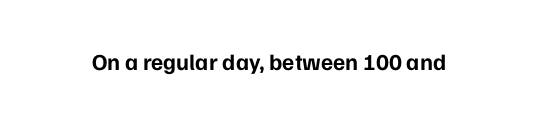
The image shows 23 px bold type, upright; set normal letter spacing, not underlined.
